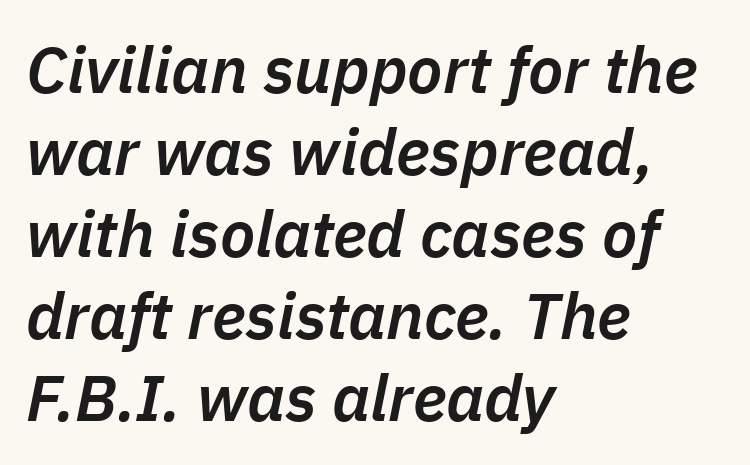
Q: Is the text bold? A: Semi-bold.
Q: Is the text italic (slanted)? A: Yes, it leans right by about 11 degrees.
Q: Is the text underlined? A: No.
Q: How is the paragraph aligned? A: Left-aligned.
Q: Is the spacing between letters normal or unusually wide? A: Normal.
Q: Is the spacing between lines tight, normal or loose? A: Normal.
Q: Width (condensed, normal, or wide)? A: Normal.
Q: Stroke contrast? A: Low.
Q: x-height? A: Medium.
Q: Monospaced? A: No.
